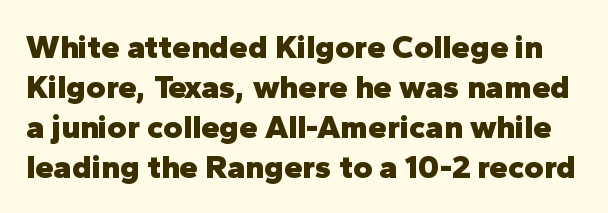
Q: Is the text bold? A: Yes.
Q: Is the text italic (slanted)? A: No, it is upright.
Q: Is the typeface a serif or a sans-serif typeface? A: Sans-serif.
Q: Is the text underlined? A: No.
Q: Is the spacing between letters normal or unusually wide? A: Normal.
Q: Width (condensed, normal, or wide)? A: Normal.
Q: Stroke contrast? A: Low.
Q: x-height? A: Medium.
Q: Monospaced? A: No.
